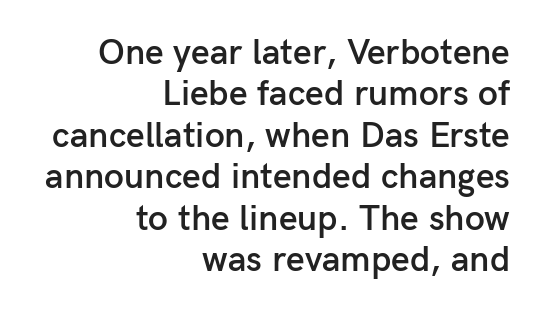
The words here are not underlined. Heft: intermediate — a semibold. This sample uses plain, unmodified letter spacing. Nope, no serifs anywhere on these letters.
